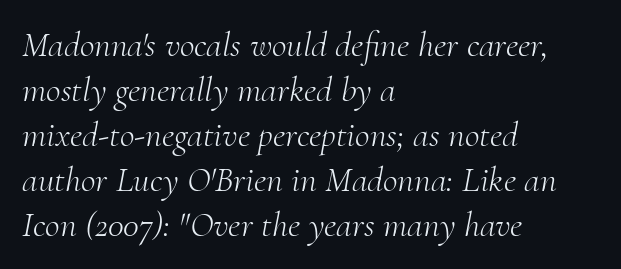
{"serif": "yes", "italic": "yes", "lean": "right", "slant_degrees": 10, "bold": "no", "weight": "light", "width": "normal", "stroke_contrast": "medium", "x_height": "small", "monospaced": "no", "underline": "no", "align": "left", "line_spacing": "normal", "line_spacing_ratio": 1.25, "letter_spacing": "normal", "letter_spacing_em": 0.0, "glyph_px": 36}
